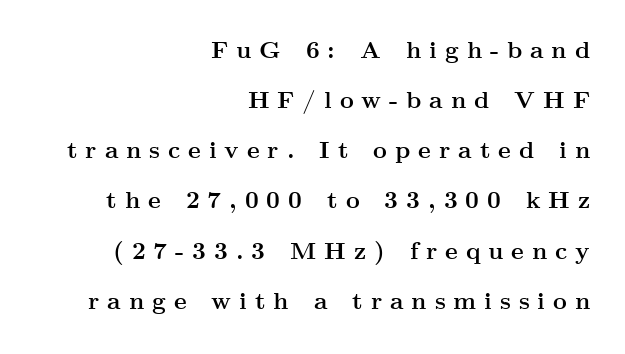
Q: Is the text bold? A: Yes.
Q: Is the text italic (slanted)? A: No, it is upright.
Q: Is the text underlined? A: No.
Q: How is the paragraph aligned? A: Right-aligned.
Q: Is the spacing between letters normal or unusually wide? A: Unusually wide.
Q: Is the spacing between lines tight, normal or loose? A: Loose.
